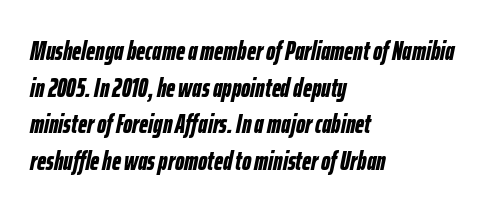
Q: Is the text bold? A: Yes.
Q: Is the text italic (slanted)? A: Yes, it leans right by about 12 degrees.
Q: Is the text underlined? A: No.
Q: How is the paragraph aligned? A: Left-aligned.
Q: Is the spacing between letters normal or unusually wide? A: Normal.
Q: Is the spacing between lines tight, normal or loose? A: Normal.
